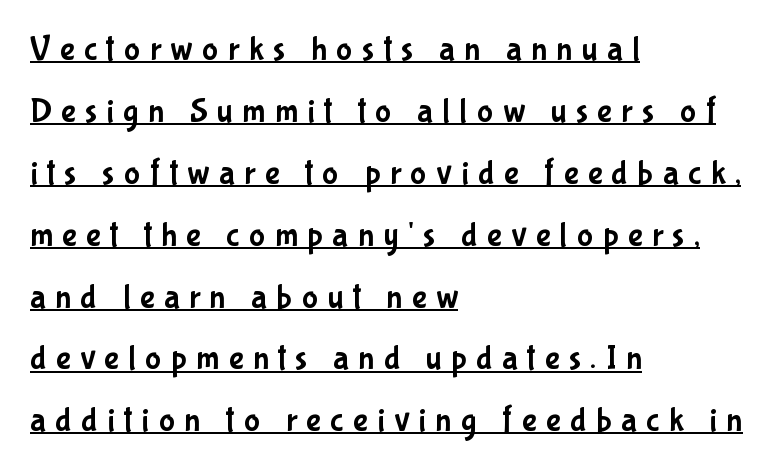
{"serif": "no", "italic": "no", "width": "condensed", "stroke_contrast": "low", "x_height": "medium", "monospaced": "no", "underline": "yes", "align": "left", "line_spacing_ratio": 1.82, "letter_spacing": "wide", "letter_spacing_em": 0.28, "glyph_px": 34}
